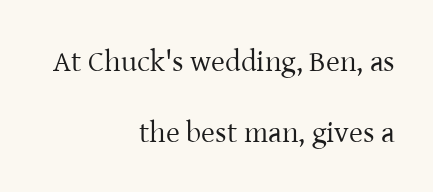
{"serif": "yes", "italic": "no", "bold": "no", "weight": "regular", "width": "normal", "stroke_contrast": "low", "x_height": "medium", "monospaced": "no", "underline": "no", "align": "right", "line_spacing": "loose", "line_spacing_ratio": 2.38, "letter_spacing": "normal", "letter_spacing_em": 0.0, "glyph_px": 30}
